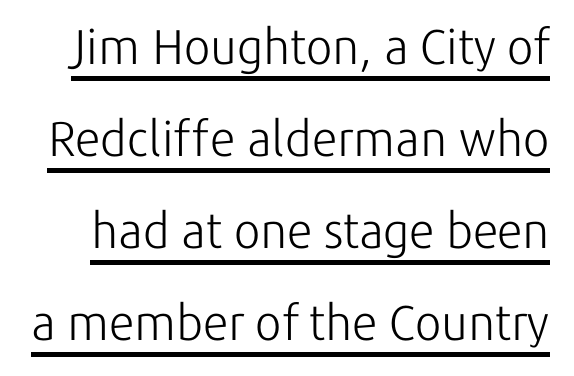
The image shows 49 px light sans-serif type, upright; set line spacing 1.88x, normal letter spacing, underlined; low stroke contrast and a medium x-height.
